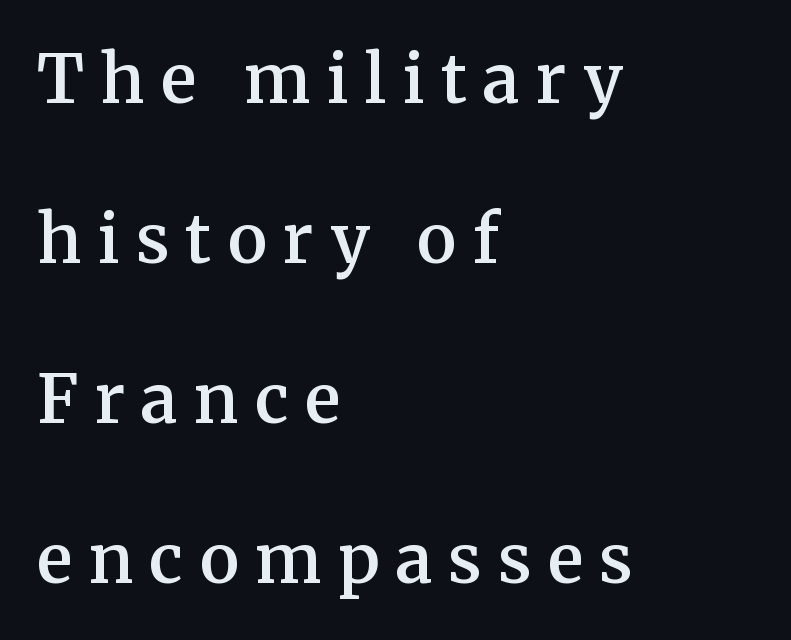
{"serif": "yes", "italic": "no", "bold": "semi", "weight": "semibold", "width": "normal", "stroke_contrast": "medium", "x_height": "medium", "monospaced": "no", "underline": "no", "align": "left", "line_spacing": "loose", "line_spacing_ratio": 2.39, "letter_spacing": "wide", "letter_spacing_em": 0.24, "glyph_px": 67}
